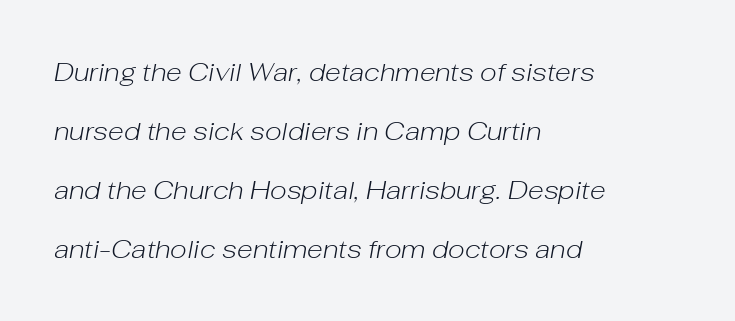
Q: Is the text bold? A: No.
Q: Is the text italic (slanted)? A: Yes, it leans right by about 10 degrees.
Q: Is the text underlined? A: No.
Q: How is the paragraph aligned? A: Left-aligned.
Q: Is the spacing between letters normal or unusually wide? A: Normal.
Q: Is the spacing between lines tight, normal or loose? A: Loose.
